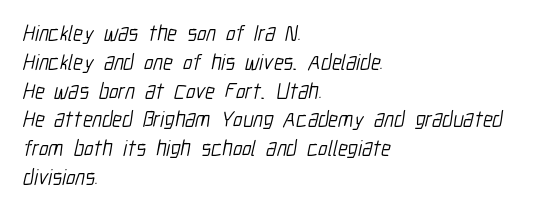
The image shows 22 px text type; set left-aligned, normal line spacing (1.31x), normal letter spacing, not underlined.
